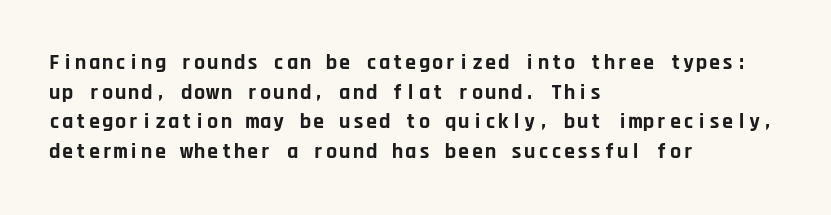
Caption: standard tracking, unaltered. Bold? Absolutely — the strokes are thick and heavy. Where is the straight margin? On the left. The line-height multiplier appears to be the usual default. Underlining? Definitely not there. Upright lettering throughout.
